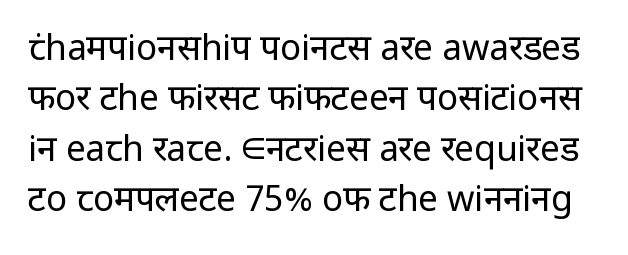
Q: Is the text bold? A: No.
Q: Is the text italic (slanted)? A: No, it is upright.
Q: Is the typeface a serif or a sans-serif typeface? A: Sans-serif.
Q: Is the text underlined? A: No.
Q: Is the spacing between letters normal or unusually wide? A: Normal.
Q: Is the spacing between lines tight, normal or loose? A: Normal.
Q: Width (condensed, normal, or wide)? A: Normal.
Q: Stroke contrast? A: Low.
Q: x-height? A: Medium.
Q: Monospaced? A: No.
